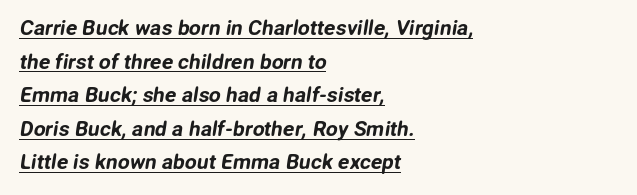
The text block is weighted toward the left margin, trailing off unevenly rightward. The passage shown is underscored from start to finish. The gaps between neighbouring characters are ordinary and unremarkable. The passage shown stacks its lines at a standard gap.
